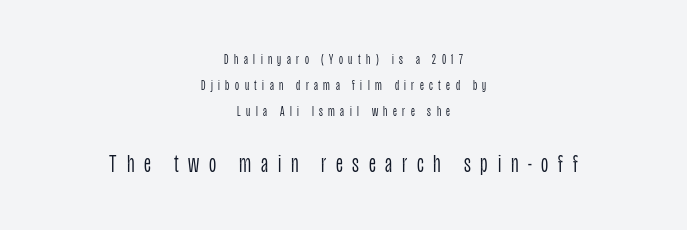
The lines in this sample share a center point and differ in where they start and stop. How are the letters spaced? Widely, with obvious added tracking. Letters rest on an invisible, unmarked baseline. Two sizes are in play, and the larger belongs to the second block. Tall strokes in this sample are plumb rather than angled.
